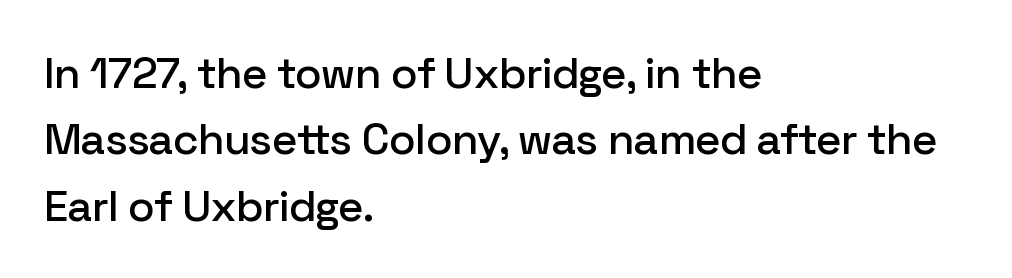
The image shows 44 px sans-serif type, upright; set left-aligned, normal line spacing (1.51x), normal letter spacing, not underlined; low stroke contrast and a medium x-height.
